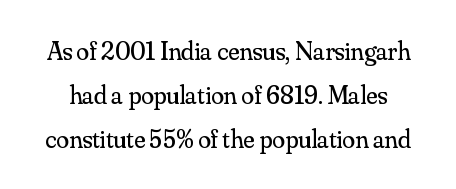
Normally led — the rows are evenly, conventionally spaced. The letters stand upright; this is a roman face. Words float on clear page, feet unadorned. Stems here are at most as thick as an everyday book face. In terms of letterspacing, this is plain default setting.
